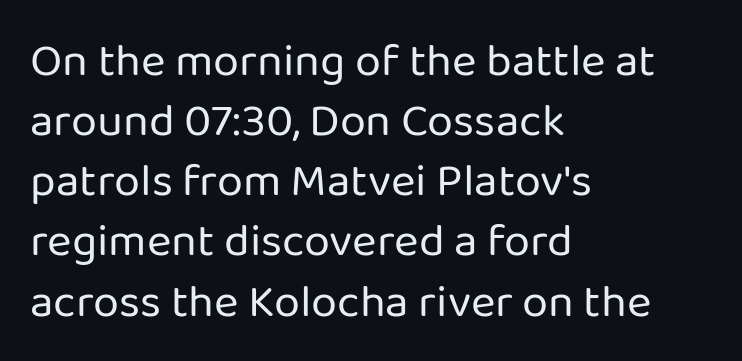
Teacher's note: observe the even left margin — that is flush-left alignment. The letters advance in unequal steps, a hallmark of proportional type. The font's upright variant was chosen for this text. Unlike a traditional serif, this face leaves its strokes unadorned. Does the leading feel generous? No, just average.
